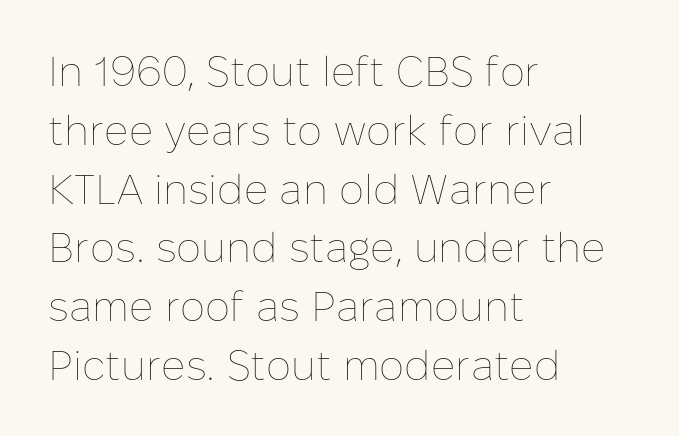
{"italic": "no", "bold": "no", "weight": "thin", "width": "normal", "stroke_contrast": "low", "x_height": "medium", "monospaced": "no", "underline": "no", "align": "left", "line_spacing": "normal", "line_spacing_ratio": 1.4, "letter_spacing": "normal", "letter_spacing_em": 0.0, "glyph_px": 42}
